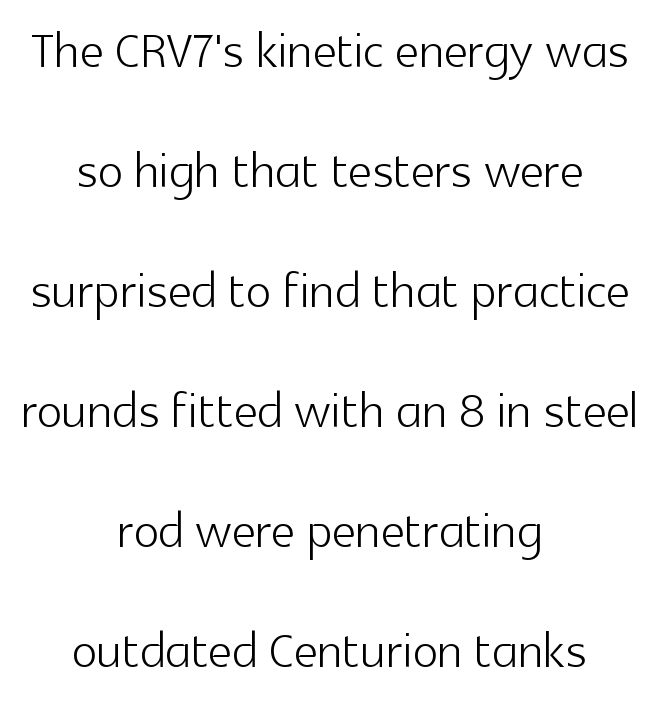
Q: Is the text bold? A: No.
Q: Is the text italic (slanted)? A: No, it is upright.
Q: Is the typeface a serif or a sans-serif typeface? A: Sans-serif.
Q: Is the text underlined? A: No.
Q: How is the paragraph aligned? A: Centered.
Q: Is the spacing between letters normal or unusually wide? A: Normal.
Q: Width (condensed, normal, or wide)? A: Normal.
Q: x-height? A: Medium.
Q: Monospaced? A: No.
